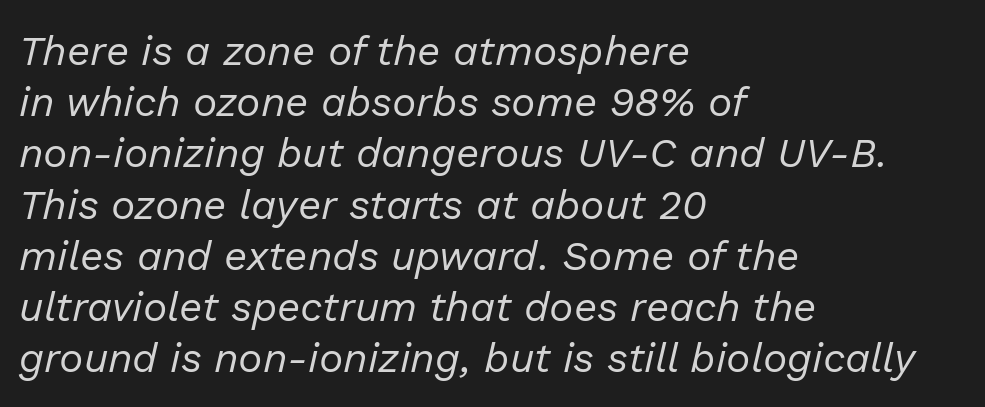
The zone under the glyphs is completely vacant. The tracking reads as untouched default to a designer's eye. Is this a heavy cut? Hardly; it is regular or lighter. Italic? Definitely — the glyphs are oblique.
